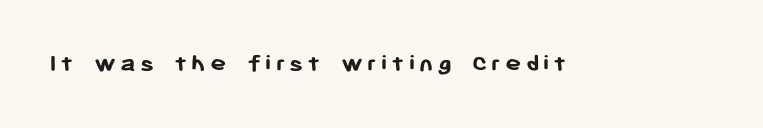
Q: Is the text bold? A: Yes.
Q: Is the text italic (slanted)? A: No, it is upright.
Q: Is the text underlined? A: No.
